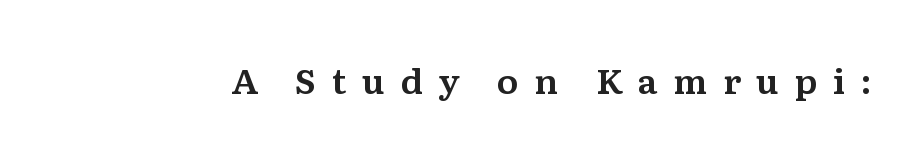
{"serif": "yes", "italic": "no", "width": "normal", "stroke_contrast": "medium", "x_height": "medium", "monospaced": "no", "underline": "no", "letter_spacing": "wide", "letter_spacing_em": 0.44, "glyph_px": 35}
